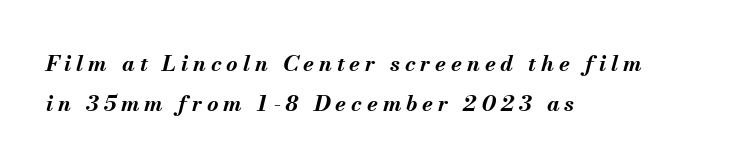
Characters are canted at an angle relative to the baseline's perpendicular. The letterforms stand isolated, each surrounded by extra space. Summary of weight: heavy, a full bold. The area under the type is left untouched. The paragraph has a hard left edge and a soft right edge.
